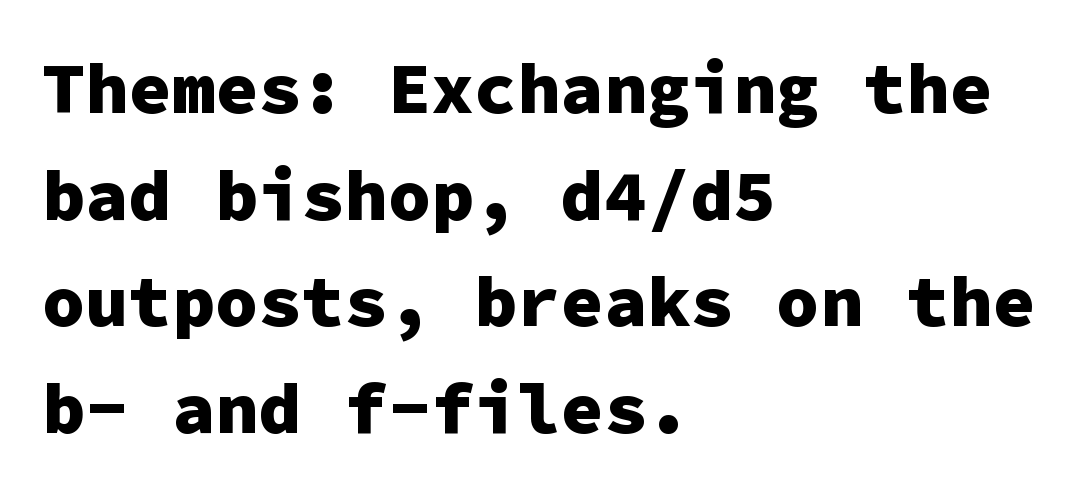
No feet cap the strokes, marking this as sans-serif type. Fixed-width glyphs throughout — classic coding-font behaviour. The paragraph has a hard left edge and a soft right edge. Designer's note — italics off, roman on. Only glyphs here, with clear space below each row. The space between consecutive lines is moderate.
